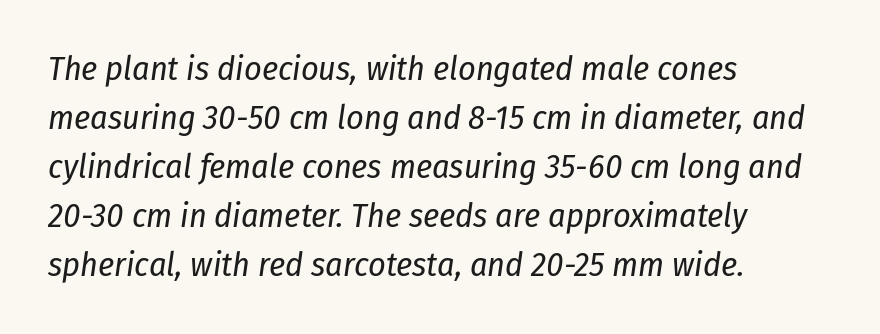
Q: Is the text bold? A: No.
Q: Is the text italic (slanted)? A: Yes, it leans right by about 8 degrees.
Q: Is the text underlined? A: No.
Q: How is the paragraph aligned? A: Left-aligned.
Q: Is the spacing between letters normal or unusually wide? A: Normal.
Q: Is the spacing between lines tight, normal or loose? A: Normal.
Q: Width (condensed, normal, or wide)? A: Condensed.
Q: Stroke contrast? A: Low.
Q: x-height? A: Medium.
Q: Monospaced? A: No.
